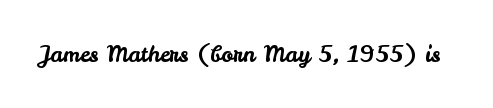
Q: Is the text italic (slanted)? A: Yes.
Q: Is the text underlined? A: No.
Q: Is the spacing between letters normal or unusually wide? A: Normal.
